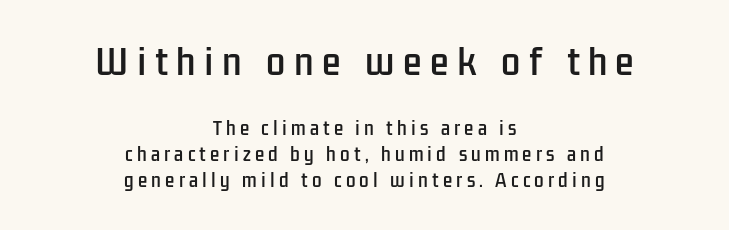
Q: Is the text italic (slanted)? A: No, it is upright.
Q: Is the typeface a serif or a sans-serif typeface? A: Sans-serif.
Q: Is the text underlined? A: No.
Q: How is the paragraph aligned? A: Centered.
Q: Is the spacing between letters normal or unusually wide? A: Unusually wide.
Q: Is the spacing between lines tight, normal or loose? A: Normal.
Q: Which block of text is set in a larger size, the first (top) or the second (bottom)? A: The first (top) one.
Q: Width (condensed, normal, or wide)? A: Condensed.
Q: Stroke contrast? A: Low.
Q: x-height? A: Medium.
Q: Monospaced? A: No.
